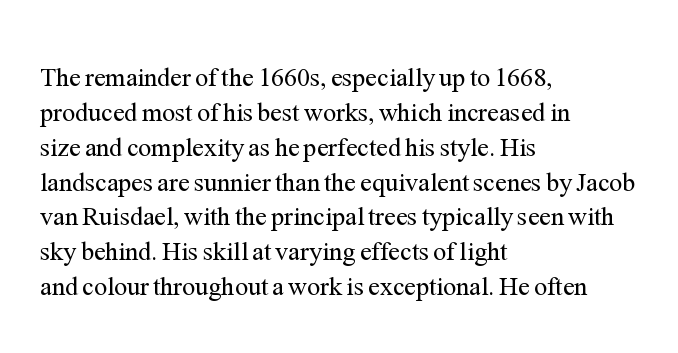
{"italic": "no", "bold": "no", "underline": "no", "align": "left", "line_spacing": "normal", "line_spacing_ratio": 1.34, "letter_spacing": "normal", "letter_spacing_em": 0.0, "glyph_px": 26}
